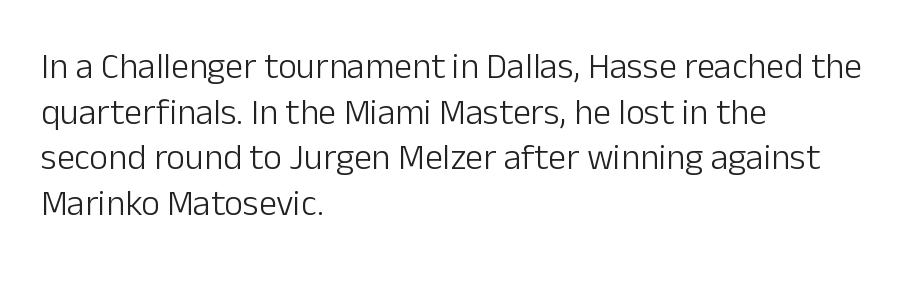
{"serif": "no", "italic": "no", "bold": "no", "weight": "light", "width": "normal", "stroke_contrast": "low", "x_height": "medium", "monospaced": "no", "underline": "no", "align": "left", "line_spacing": "normal", "line_spacing_ratio": 1.27, "letter_spacing": "normal", "letter_spacing_em": 0.0, "glyph_px": 36}
